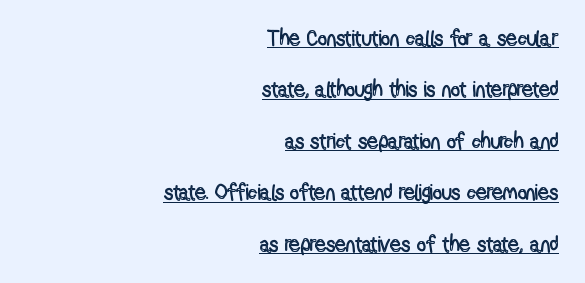
{"italic": "no", "underline": "yes", "align": "right", "line_spacing": "loose", "line_spacing_ratio": 2.34, "letter_spacing": "normal", "letter_spacing_em": 0.0, "glyph_px": 22}
